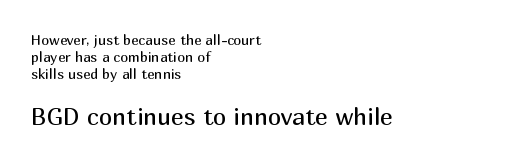
Q: Is the text bold? A: No.
Q: Is the text italic (slanted)? A: No, it is upright.
Q: Is the text underlined? A: No.
Q: How is the paragraph aligned? A: Left-aligned.
Q: Is the spacing between letters normal or unusually wide? A: Normal.
Q: Which block of text is set in a larger size, the first (top) or the second (bottom)? A: The second (bottom) one.
